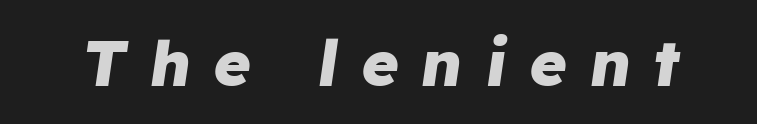
Q: Is the text bold? A: Yes.
Q: Is the text italic (slanted)? A: Yes, it leans right by about 8 degrees.
Q: Is the text underlined? A: No.
Q: Is the spacing between letters normal or unusually wide? A: Unusually wide.
Q: Width (condensed, normal, or wide)? A: Normal.
Q: Stroke contrast? A: Low.
Q: x-height? A: Medium.
Q: Monospaced? A: No.
